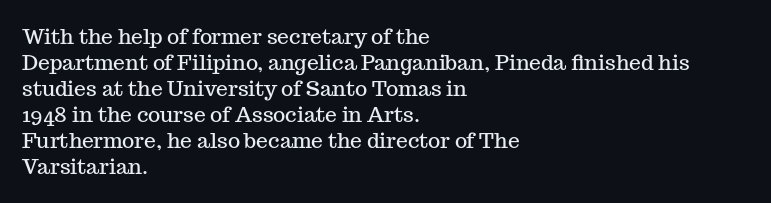
Q: Is the text italic (slanted)? A: No, it is upright.
Q: Is the text underlined? A: No.
Q: How is the paragraph aligned? A: Left-aligned.
Q: Is the spacing between letters normal or unusually wide? A: Normal.
